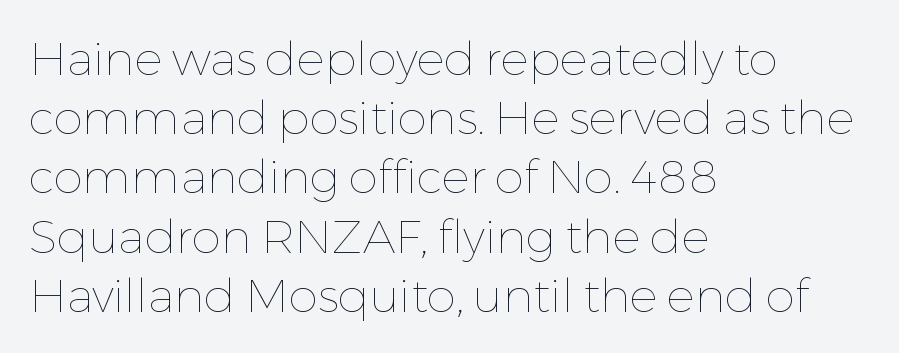
Varying glyph widths throughout — classic text-font behaviour. Ordinary non-slanted type is in use. What's the leading like? Ordinary, nothing unusual. Leftover space on each line is placed entirely after the last word. Check under the words: just untouched page. Nothing unusual about the tracking: characters are spaced as the font intends.
